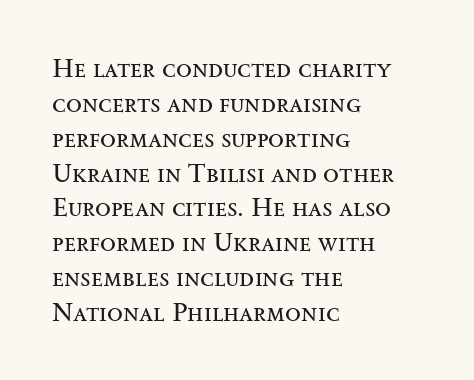
{"italic": "no", "bold": "no", "underline": "no", "align": "left", "line_spacing": "normal", "line_spacing_ratio": 1.34, "letter_spacing": "normal", "letter_spacing_em": 0.0, "glyph_px": 26}
